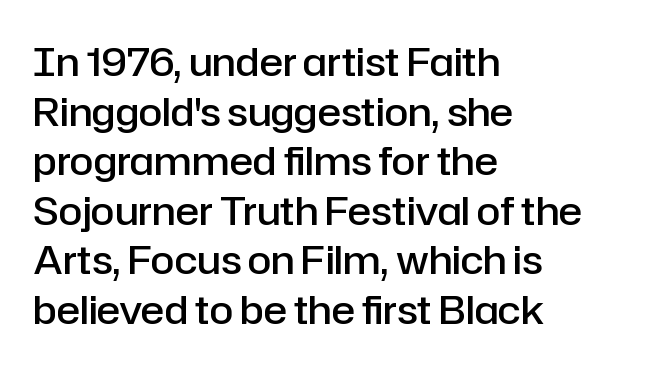
The image shows 39 px semibold sans-serif type, upright; set left-aligned, normal line spacing (1.27x), normal letter spacing, not underlined; low stroke contrast and a medium x-height.
